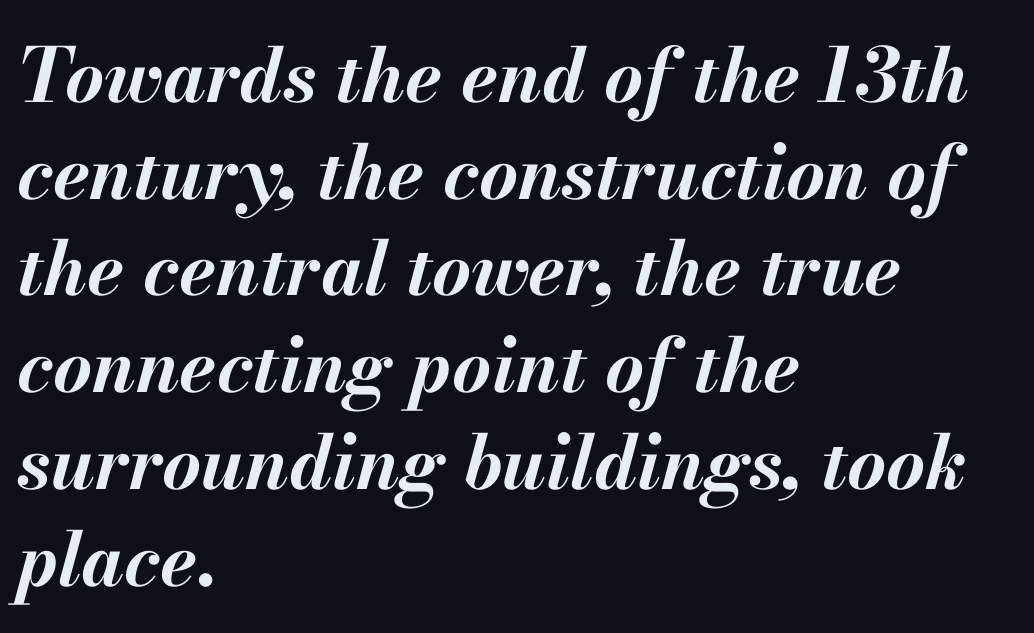
The image shows 75 px bold type, italic (leaning right); set left-aligned, normal line spacing (1.29x), normal letter spacing, not underlined; medium stroke contrast and a small x-height.
